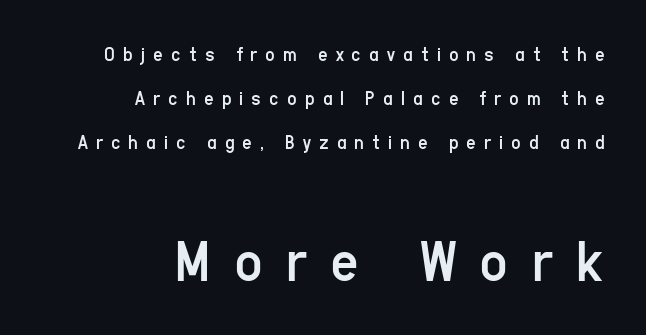
The image shows 62 px regular-weight, condensed sans-serif type, upright; set right-aligned, loose line spacing (2.1x), unusually wide letter spacing (+0.38 em), not underlined; the second (bottom) block is 2.95x larger; low stroke contrast and a medium x-height.
